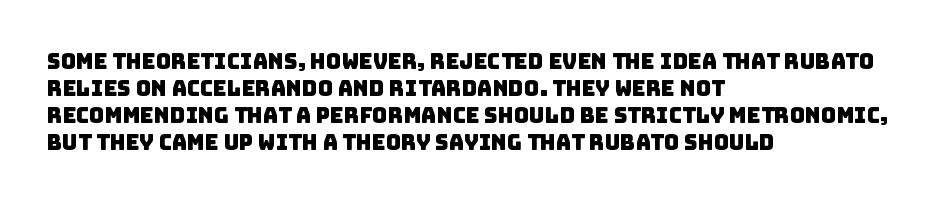
Between one letter and the next there's only the usual sliver of space. Nobody drew a line under any word here. One glance says typical: line gaps are just what's usual. This rendering uses left alignment, leaving the right contour irregular.
